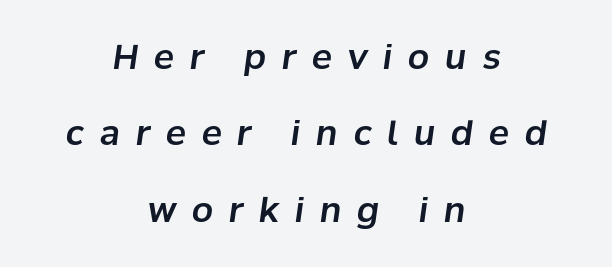
How would I describe the line gaps? Wide and relaxed. Descender tails drop into unmarked territory. Tall strokes in this sample are angled rather than plumb. You could not count columns in this text — the font is proportionally spaced. In terms of letterspacing, this is a distinctly airy, spread setting. Caption: multi-line text, centered on the measure.
